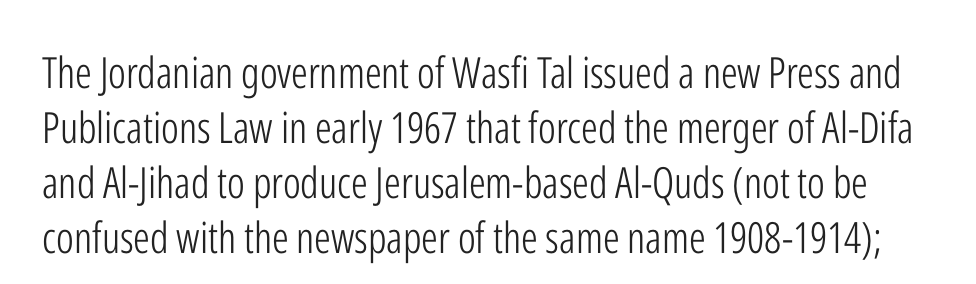
{"serif": "no", "italic": "no", "bold": "no", "weight": "light", "width": "condensed", "stroke_contrast": "low", "x_height": "medium", "monospaced": "no", "underline": "no", "line_spacing": "normal", "line_spacing_ratio": 1.28, "letter_spacing": "normal", "letter_spacing_em": 0.0, "glyph_px": 43}
